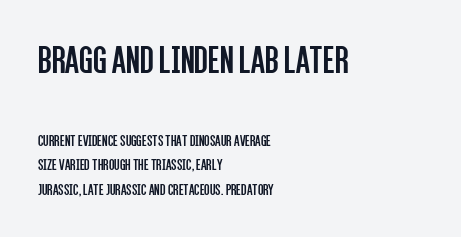
If you measured baseline to baseline, you'd find a middling distance. Italic: no, the glyphs are upright roman. Letter spacing: default. The baseline area is clear. You can tell from the bare stems that sans-serif type was used. Compare the two chunks: the upper has the greater cap height.
